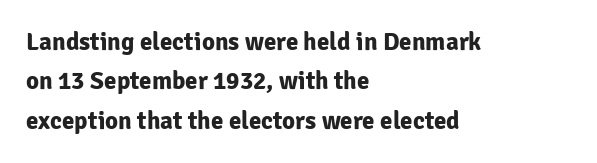
{"italic": "no", "bold": "yes", "underline": "no", "align": "left", "line_spacing": "normal", "line_spacing_ratio": 1.58, "letter_spacing": "normal", "letter_spacing_em": 0.0, "glyph_px": 25}
